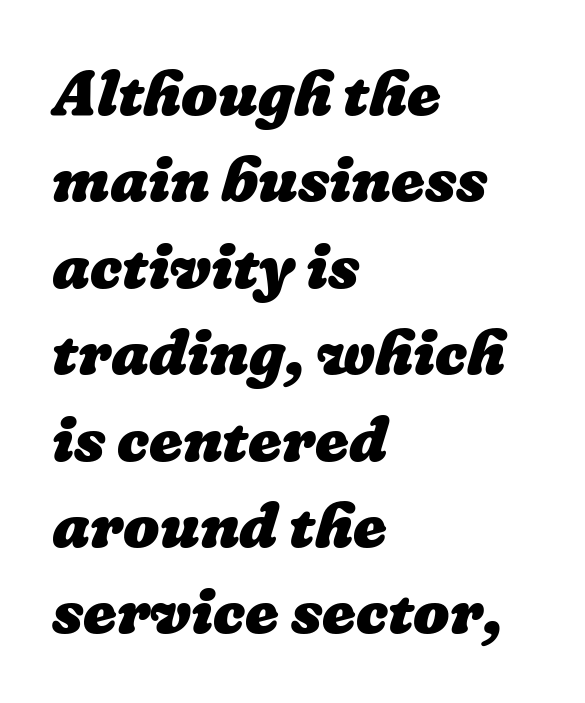
The image shows 64 px heavy type; set left-aligned, normal line spacing (1.35x), normal letter spacing, not underlined; low stroke contrast and a medium x-height.
